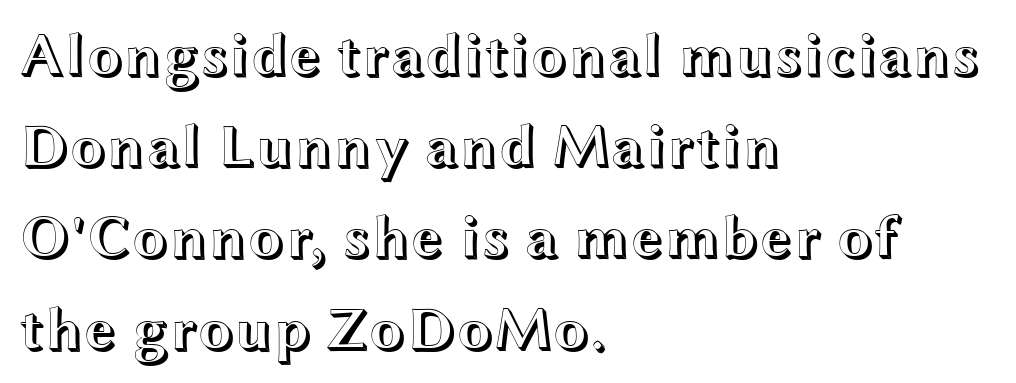
Q: Is the text italic (slanted)? A: No, it is upright.
Q: Is the text underlined? A: No.
Q: How is the paragraph aligned? A: Left-aligned.
Q: Is the spacing between letters normal or unusually wide? A: Normal.
Q: Is the spacing between lines tight, normal or loose? A: Normal.
Q: Width (condensed, normal, or wide)? A: Wide.
Q: x-height? A: Medium.
Q: Monospaced? A: No.
